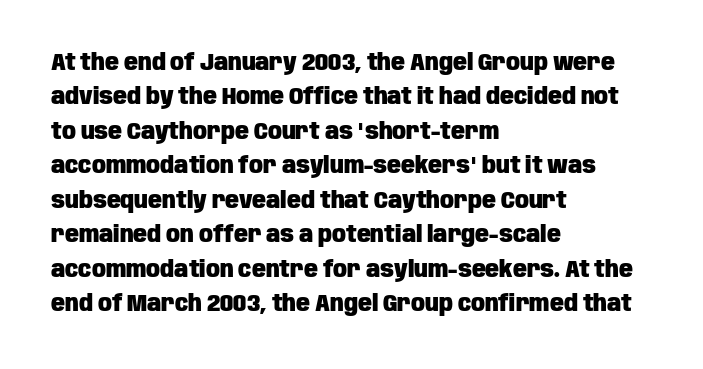
Q: Is the text bold? A: Yes.
Q: Is the text italic (slanted)? A: No, it is upright.
Q: Is the text underlined? A: No.
Q: How is the paragraph aligned? A: Left-aligned.
Q: Is the spacing between letters normal or unusually wide? A: Normal.
Q: Is the spacing between lines tight, normal or loose? A: Normal.
